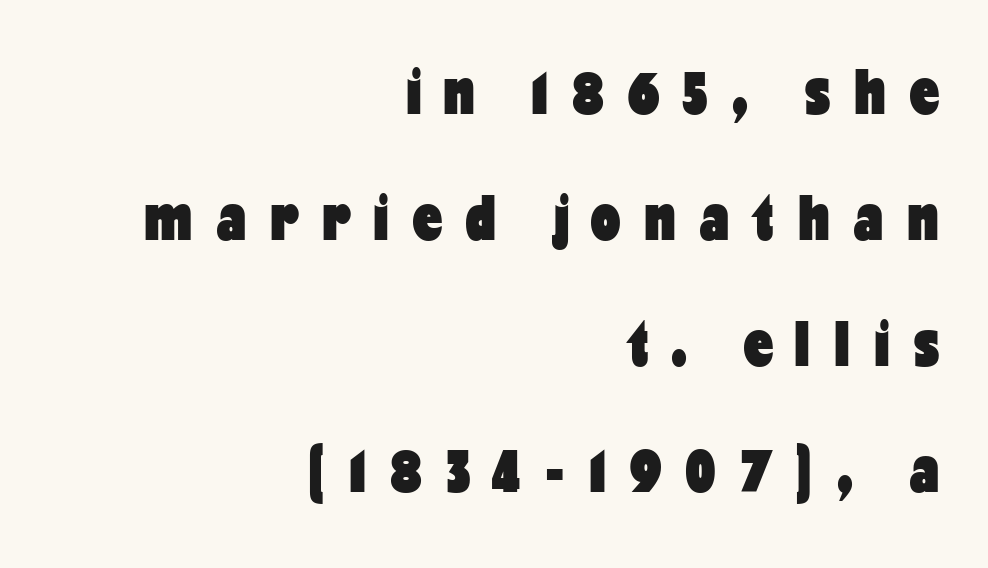
Q: Is the text bold? A: Yes.
Q: Is the text italic (slanted)? A: No, it is upright.
Q: Is the typeface a serif or a sans-serif typeface? A: Sans-serif.
Q: Is the text underlined? A: No.
Q: How is the paragraph aligned? A: Right-aligned.
Q: Is the spacing between letters normal or unusually wide? A: Unusually wide.
Q: Is the spacing between lines tight, normal or loose? A: Loose.
Q: Width (condensed, normal, or wide)? A: Condensed.
Q: Stroke contrast? A: Low.
Q: x-height? A: Medium.
Q: Monospaced? A: No.
